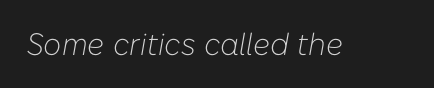
{"italic": "yes", "lean": "right", "slant_degrees": 10, "bold": "no", "weight": "light", "width": "normal", "stroke_contrast": "low", "x_height": "medium", "monospaced": "no", "underline": "no", "letter_spacing": "normal", "letter_spacing_em": 0.0, "glyph_px": 31}
